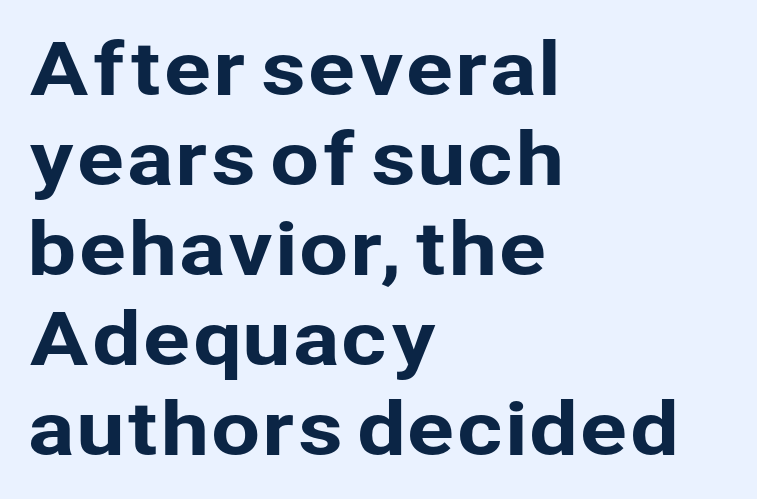
The image shows 72 px sans-serif type, upright; set left-aligned, normal line spacing (1.25x), normal letter spacing, not underlined; low stroke contrast and a medium x-height.
